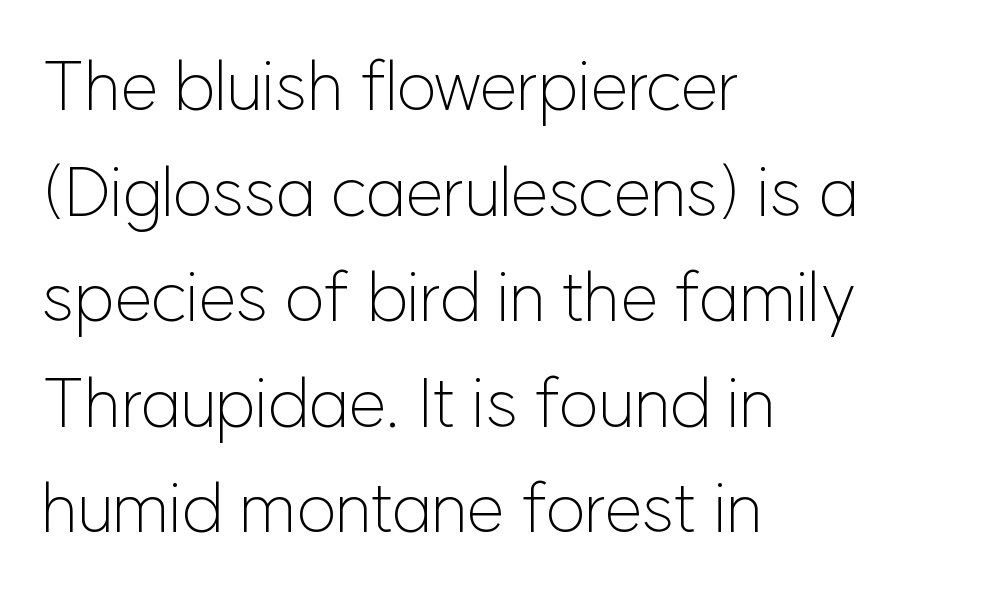
The rows are spaced the way most documents space them. The face used here is proportionally spaced, like ordinary book or web type. No extra tracking has been applied to these lines. Weight class: somewhere from thin through regular.
